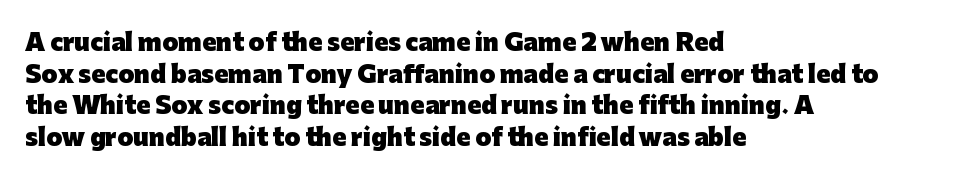
Q: Is the text bold? A: Yes.
Q: Is the text italic (slanted)? A: No, it is upright.
Q: Is the text underlined? A: No.
Q: How is the paragraph aligned? A: Left-aligned.
Q: Is the spacing between letters normal or unusually wide? A: Normal.
Q: Is the spacing between lines tight, normal or loose? A: Normal.
